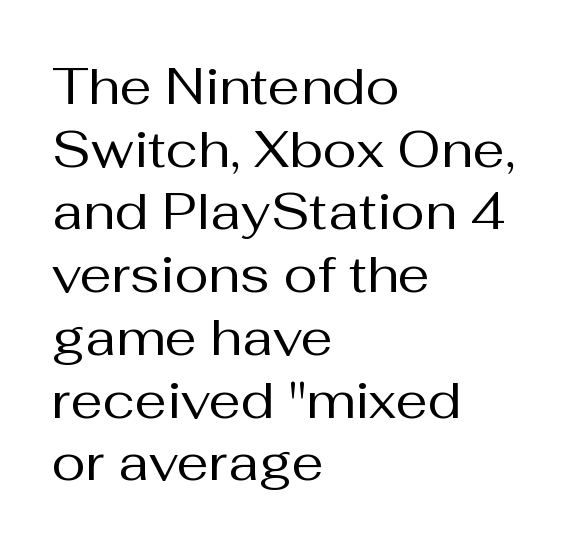
The image shows 51 px regular-weight sans-serif type, upright; set left-aligned, line spacing 1.23x, normal letter spacing, not underlined; medium stroke contrast and a medium x-height.
